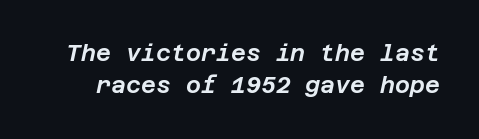
Q: Is the text italic (slanted)? A: Yes, it leans right by about 12 degrees.
Q: Is the text underlined? A: No.
Q: Is the spacing between letters normal or unusually wide? A: Normal.
Q: Is the spacing between lines tight, normal or loose? A: Normal.
